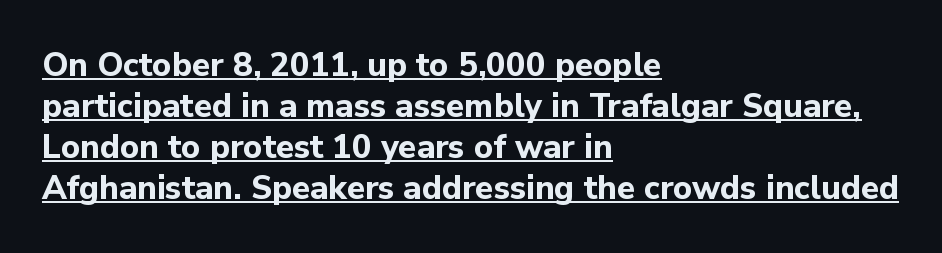
{"serif": "no", "italic": "no", "bold": "yes", "weight": "bold", "width": "normal", "stroke_contrast": "low", "x_height": "medium", "monospaced": "no", "underline": "yes", "align": "left", "line_spacing_ratio": 1.24, "letter_spacing": "normal", "letter_spacing_em": 0.0, "glyph_px": 33}
